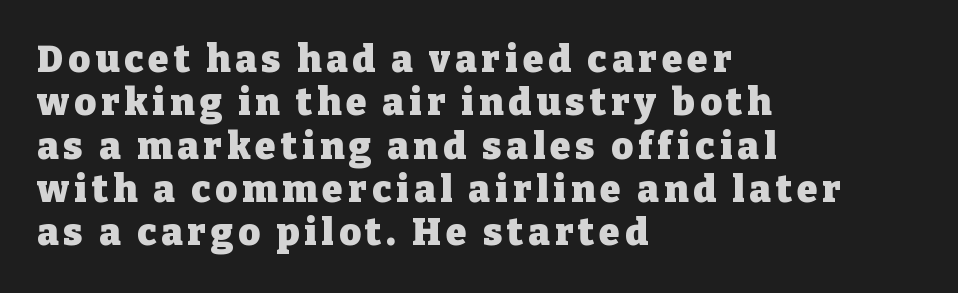
Q: Is the text bold? A: Yes.
Q: Is the text italic (slanted)? A: No, it is upright.
Q: Is the typeface a serif or a sans-serif typeface? A: Serif.
Q: Is the text underlined? A: No.
Q: How is the paragraph aligned? A: Left-aligned.
Q: Width (condensed, normal, or wide)? A: Normal.
Q: Stroke contrast? A: Low.
Q: x-height? A: Medium.
Q: Monospaced? A: No.
